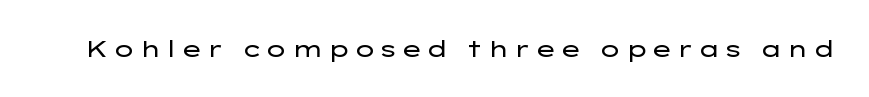
The image shows 23 px text type, upright; set not underlined.
